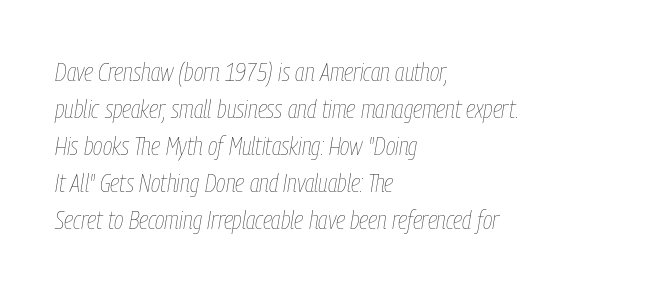
The image shows 26 px text type, italic (leaning right); set left-aligned, normal line spacing (1.42x), normal letter spacing, not underlined.
